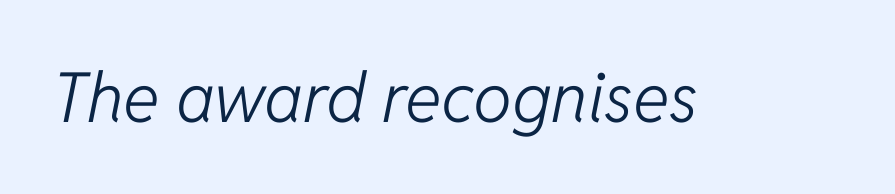
{"italic": "yes", "lean": "right", "slant_degrees": 11, "bold": "no", "weight": "light", "width": "normal", "stroke_contrast": "low", "x_height": "medium", "monospaced": "no", "underline": "no", "letter_spacing": "normal", "letter_spacing_em": 0.0, "glyph_px": 69}
